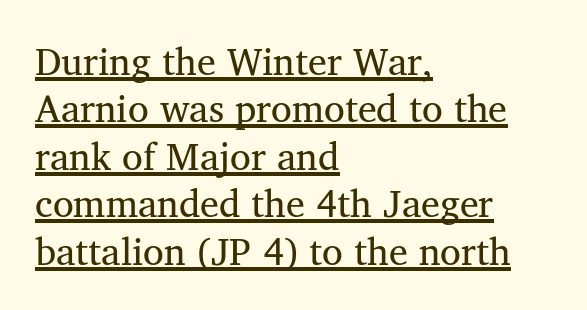
These lines are set flush left with a ragged right edge. The line texture is even and compact thanks to regular tracking. The designer left line spacing at the default. A light-to-regular cut is what we see here.
